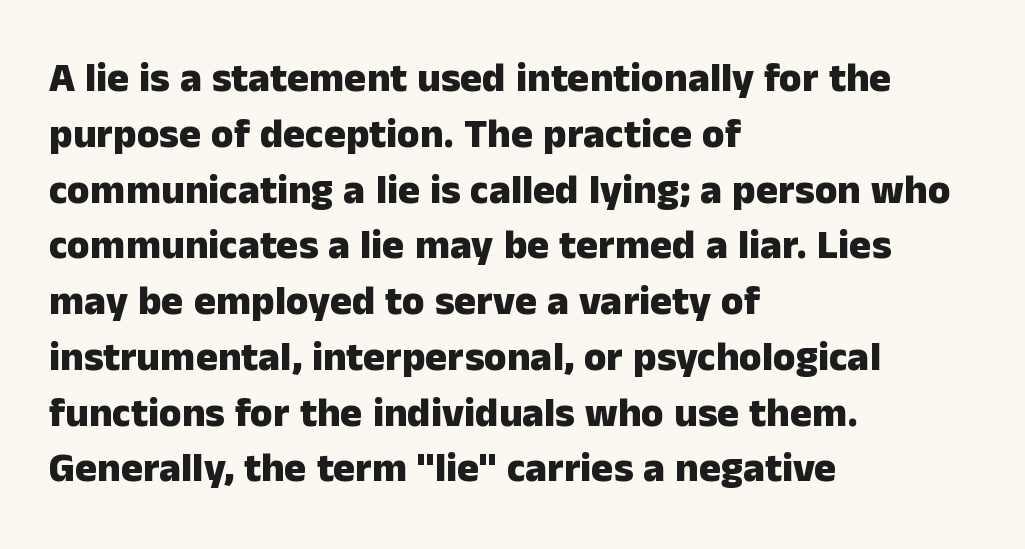
The image shows 41 px heavy sans-serif type, upright; set left-aligned, normal line spacing (1.36x), normal letter spacing, not underlined; low stroke contrast and a medium x-height.
